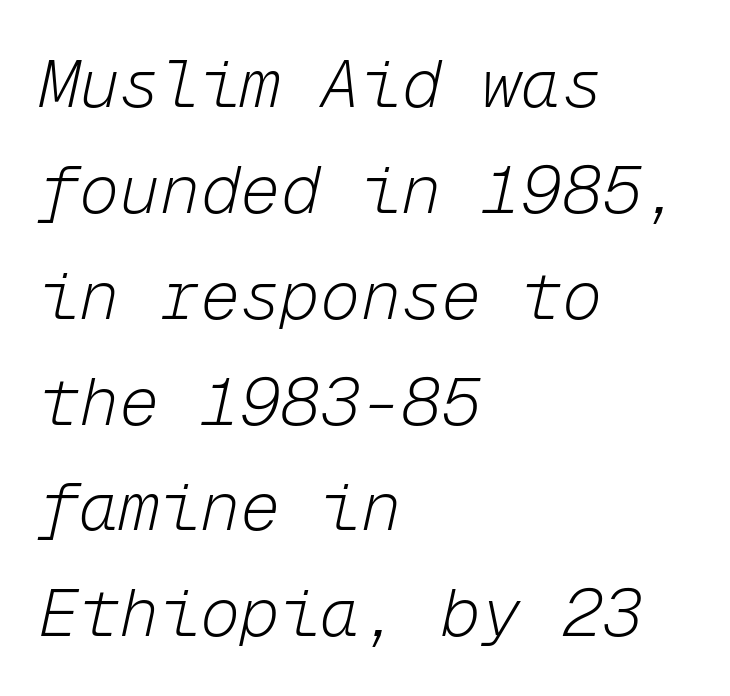
The passage is arranged the way most books set body copy — flush left. These lines were composed using italics. The rendering keeps characters at their native spacing. Note the uniform advance width — an 'i' takes as much space as an 'm'. The typesetting does not lean heavy: it is not bold.
